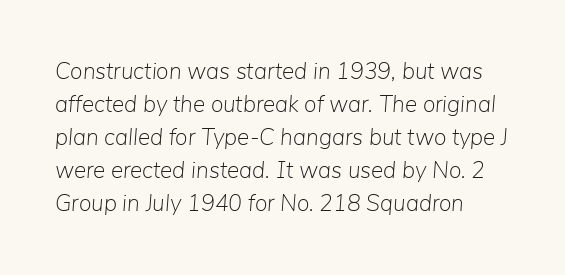
{"italic": "yes", "lean": "right", "slant_degrees": 5, "bold": "no", "underline": "no", "align": "left", "line_spacing": "normal", "line_spacing_ratio": 1.43, "letter_spacing": "normal", "letter_spacing_em": 0.0, "glyph_px": 23}
